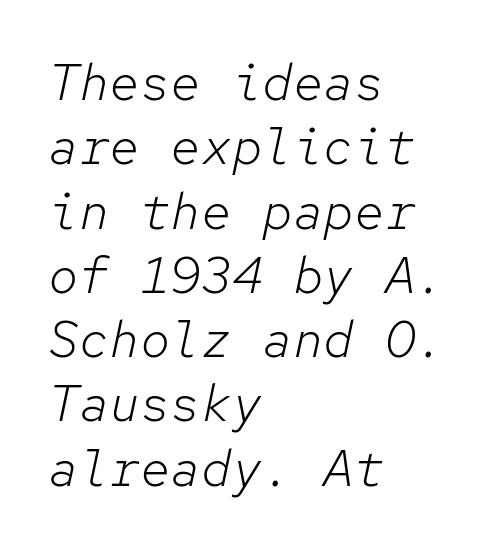
Q: Is the text bold? A: No.
Q: Is the text italic (slanted)? A: Yes, it leans right by about 12 degrees.
Q: Is the text underlined? A: No.
Q: How is the paragraph aligned? A: Left-aligned.
Q: Is the spacing between letters normal or unusually wide? A: Normal.
Q: Is the spacing between lines tight, normal or loose? A: Normal.
Q: Width (condensed, normal, or wide)? A: Normal.
Q: Stroke contrast? A: Low.
Q: x-height? A: Medium.
Q: Monospaced? A: Yes.
